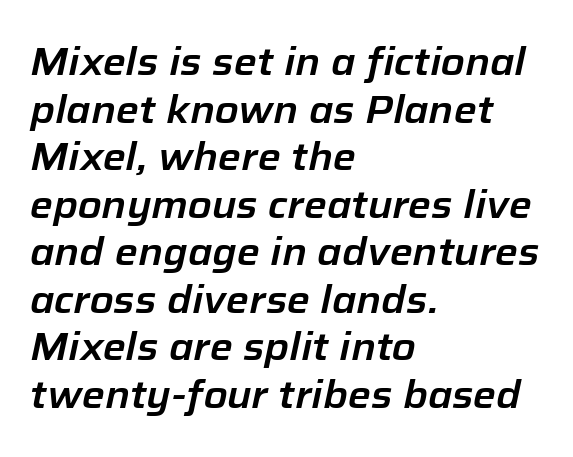
Q: Is the text italic (slanted)? A: Yes, it leans right by about 12 degrees.
Q: Is the text underlined? A: No.
Q: How is the paragraph aligned? A: Left-aligned.
Q: Is the spacing between letters normal or unusually wide? A: Normal.
Q: Width (condensed, normal, or wide)? A: Normal.
Q: Stroke contrast? A: Low.
Q: x-height? A: Medium.
Q: Monospaced? A: No.
